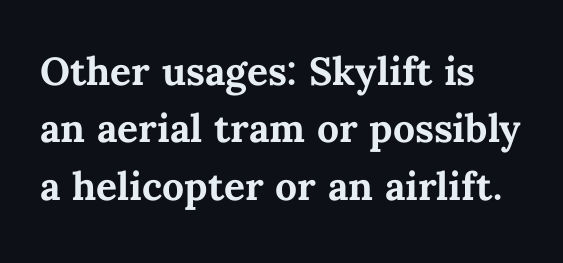
Q: Is the text bold? A: Yes.
Q: Is the text italic (slanted)? A: No, it is upright.
Q: Is the text underlined? A: No.
Q: Is the spacing between letters normal or unusually wide? A: Normal.
Q: Is the spacing between lines tight, normal or loose? A: Normal.
Q: Width (condensed, normal, or wide)? A: Normal.
Q: Stroke contrast? A: Medium.
Q: x-height? A: Medium.
Q: Monospaced? A: No.
